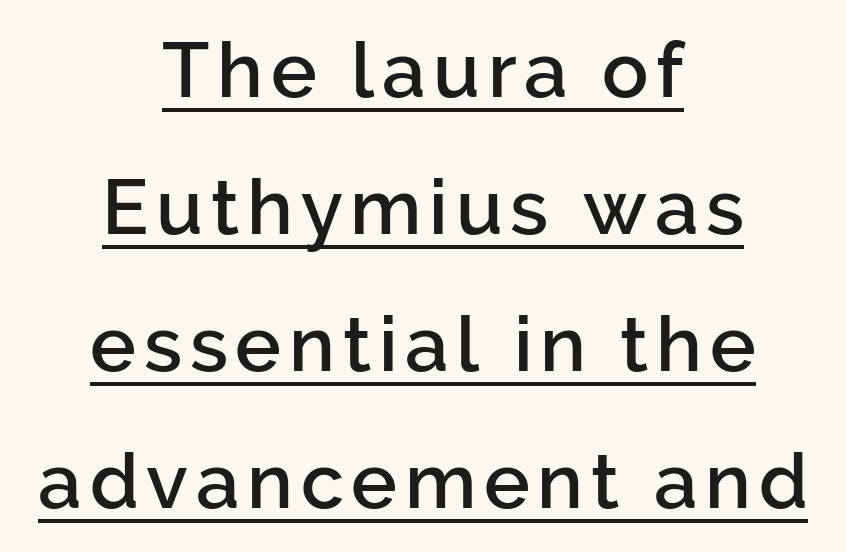
{"serif": "no", "italic": "no", "bold": "semi", "weight": "semibold", "width": "normal", "stroke_contrast": "low", "x_height": "medium", "monospaced": "no", "underline": "yes", "align": "center", "line_spacing_ratio": 1.78, "glyph_px": 77}
